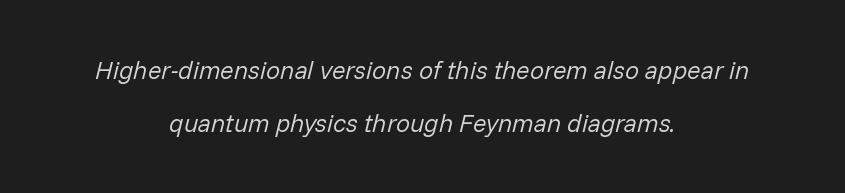
The strokes carry an ordinary text weight at most. The rendering applies a slant to the glyphs. Does the copy run flush right? No — it is centered line by line. Is there much room between lines? Yes — plenty of vertical air separates them. The passage shown is not underscored anywhere. Look at the tracking — it's just the regular setting, nothing added.
